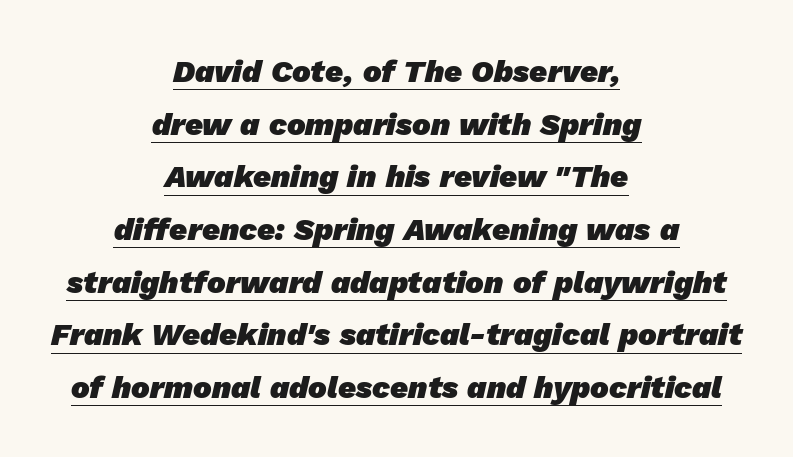
Stroke thickness is high; the sample reads as a true bold. What stands out about the letter spacing? Nothing — it is the standard amount. In designer terms, the underline attribute is active on this setting. Does the type have serifs? No, each stem ends abruptly. You could not count columns in this text — the font is proportionally spaced.
